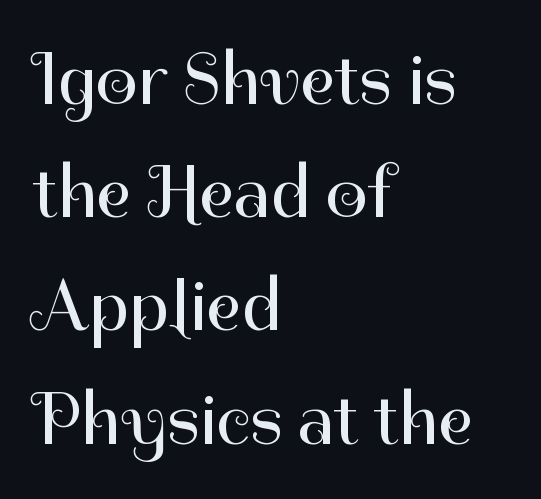
The image shows 74 px regular-weight sans-serif type, upright; set left-aligned, normal line spacing (1.53x), normal letter spacing, not underlined; high stroke contrast and a medium x-height.
